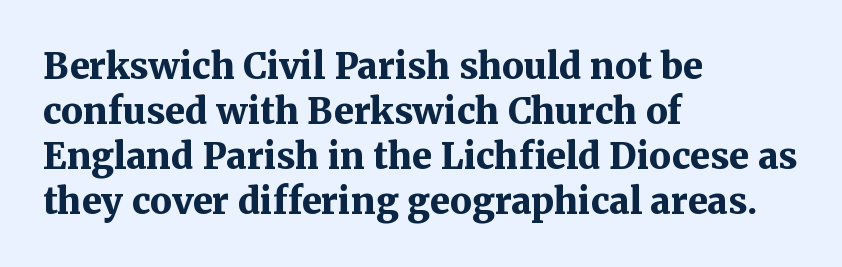
The image shows 36 px bold serif type, upright; set left-aligned, normal line spacing (1.25x), normal letter spacing, not underlined; medium stroke contrast and a medium x-height.
